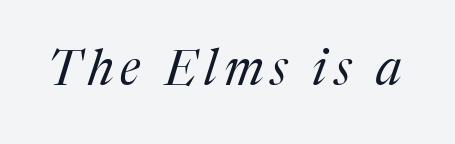
Q: Is the text bold? A: No.
Q: Is the text italic (slanted)? A: Yes, it leans right by about 17 degrees.
Q: Is the typeface a serif or a sans-serif typeface? A: Serif.
Q: Is the text underlined? A: No.
Q: Width (condensed, normal, or wide)? A: Normal.
Q: Stroke contrast? A: Medium.
Q: x-height? A: Medium.
Q: Monospaced? A: No.
